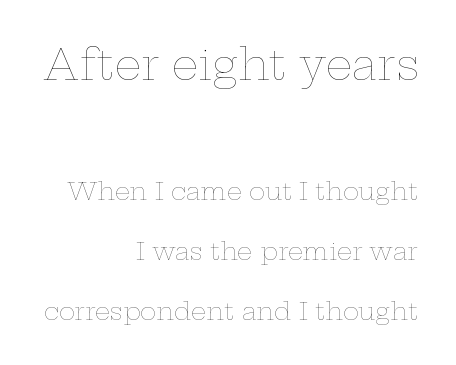
Q: Is the text bold? A: No.
Q: Is the text italic (slanted)? A: No, it is upright.
Q: Is the text underlined? A: No.
Q: How is the paragraph aligned? A: Right-aligned.
Q: Is the spacing between letters normal or unusually wide? A: Normal.
Q: Is the spacing between lines tight, normal or loose? A: Loose.
Q: Which block of text is set in a larger size, the first (top) or the second (bottom)? A: The first (top) one.
Q: Width (condensed, normal, or wide)? A: Wide.
Q: Stroke contrast? A: Low.
Q: x-height? A: Medium.
Q: Monospaced? A: No.
